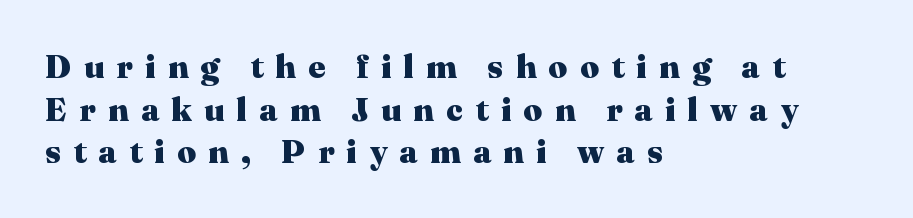
The image shows 33 px heavy serif type, upright; set left-aligned, normal line spacing (1.29x), unusually wide letter spacing (+0.37 em), not underlined; medium stroke contrast and a medium x-height.
